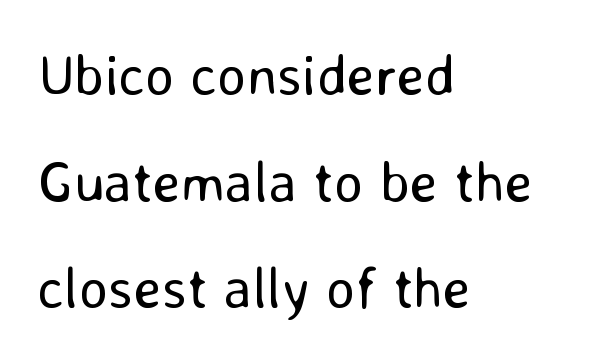
{"serif": "no", "italic": "no", "bold": "no", "weight": "regular", "width": "normal", "stroke_contrast": "low", "x_height": "medium", "monospaced": "no", "underline": "no", "align": "left", "line_spacing_ratio": 1.87, "letter_spacing": "normal", "letter_spacing_em": 0.0, "glyph_px": 57}
